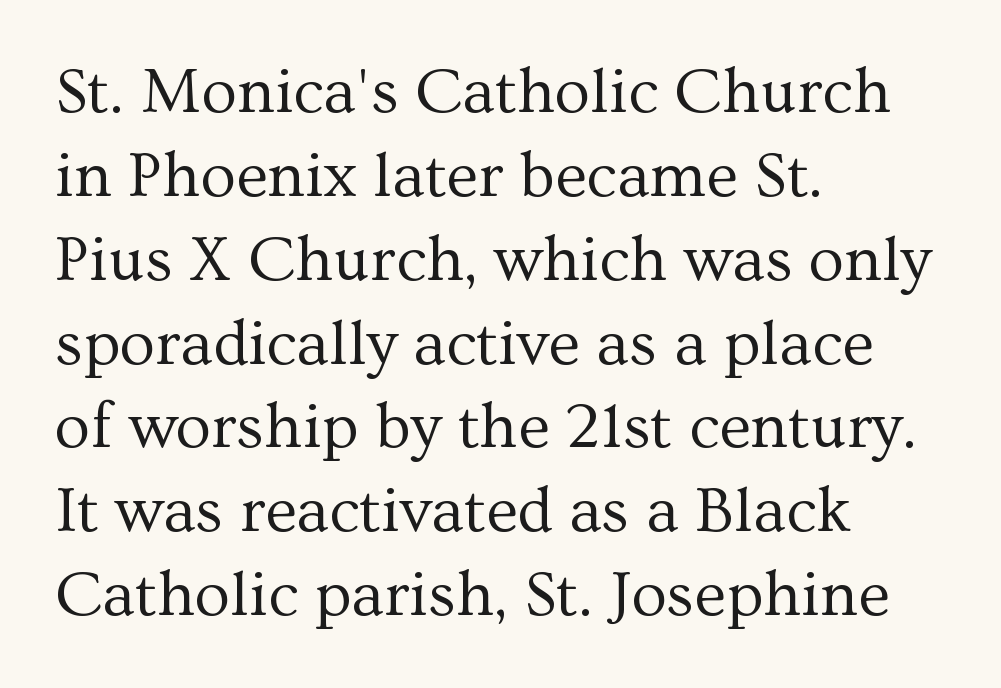
The words here are not underlined. Honestly, the row spacing looks completely unremarkable. The tracking reads as untouched default to a designer's eye. No extra ink here — the face is not bold. A typesetter would mark this as roman, not italic. Note the varied advance widths — an 'i' is clearly narrower than an 'm'.
